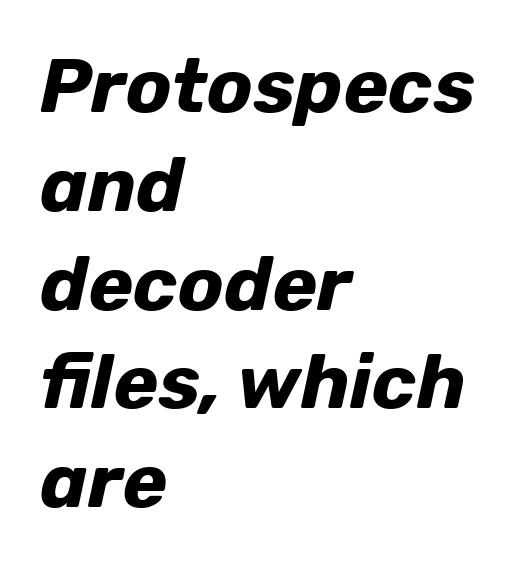
The image shows 76 px bold type, italic (leaning right); set left-aligned, normal line spacing (1.3x), normal letter spacing, not underlined; low stroke contrast and a medium x-height.
